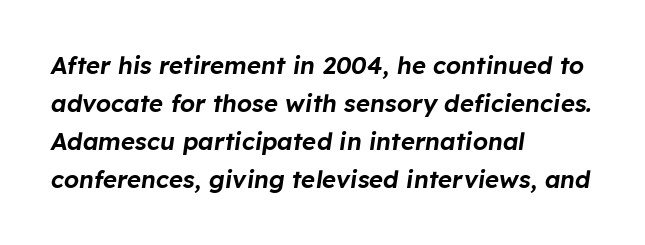
The image shows 24 px text type, italic (leaning right); set left-aligned, normal line spacing (1.59x), normal letter spacing, not underlined.
